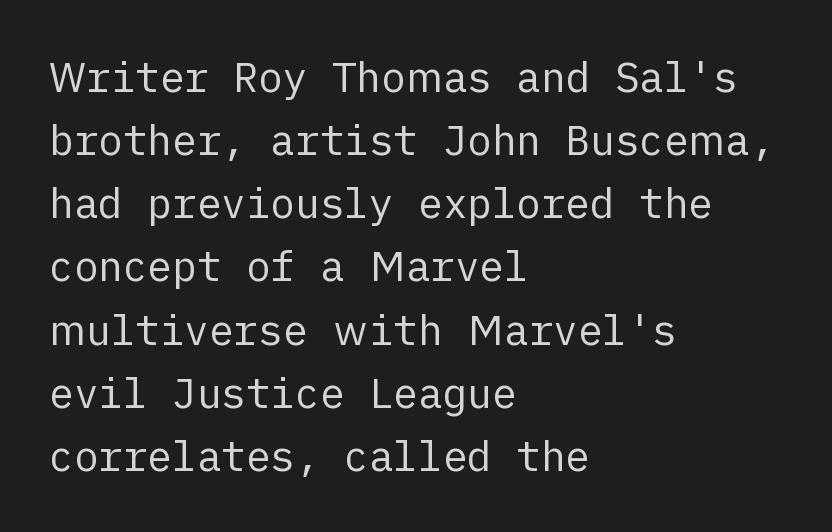
Q: Is the text bold? A: No.
Q: Is the text italic (slanted)? A: No, it is upright.
Q: Is the typeface a serif or a sans-serif typeface? A: Sans-serif.
Q: Is the text underlined? A: No.
Q: How is the paragraph aligned? A: Left-aligned.
Q: Is the spacing between letters normal or unusually wide? A: Normal.
Q: Is the spacing between lines tight, normal or loose? A: Normal.
Q: Width (condensed, normal, or wide)? A: Normal.
Q: Stroke contrast? A: Low.
Q: x-height? A: Medium.
